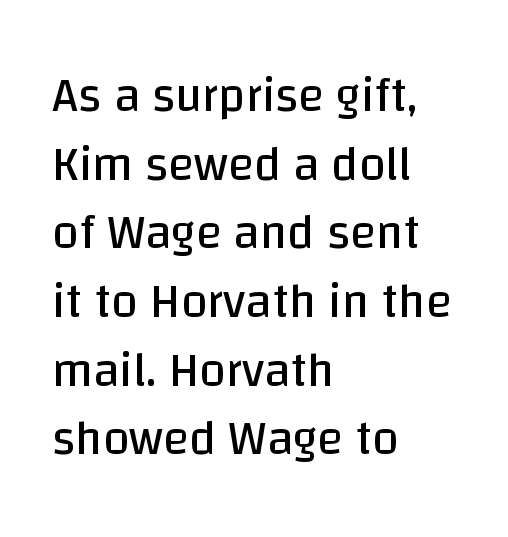
Q: Is the text bold? A: No.
Q: Is the text italic (slanted)? A: No, it is upright.
Q: Is the typeface a serif or a sans-serif typeface? A: Sans-serif.
Q: Is the text underlined? A: No.
Q: How is the paragraph aligned? A: Left-aligned.
Q: Is the spacing between letters normal or unusually wide? A: Normal.
Q: Is the spacing between lines tight, normal or loose? A: Normal.
Q: Width (condensed, normal, or wide)? A: Normal.
Q: Stroke contrast? A: Low.
Q: x-height? A: Large.
Q: Monospaced? A: No.
